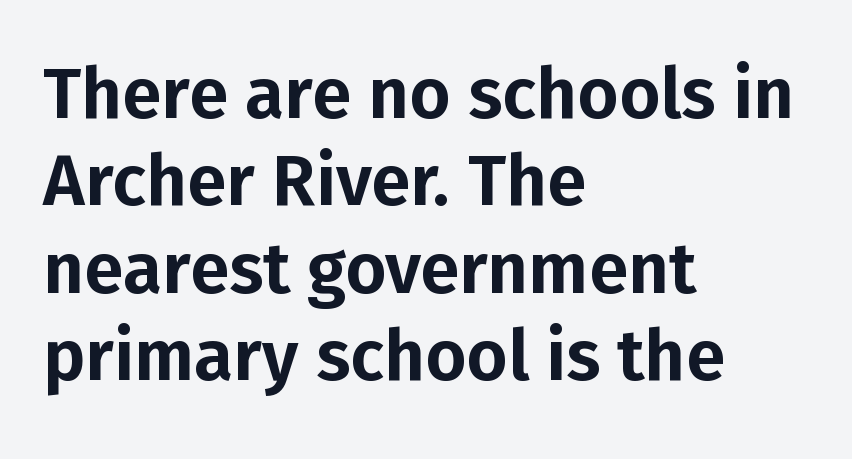
{"serif": "no", "italic": "no", "width": "normal", "stroke_contrast": "low", "x_height": "medium", "monospaced": "no", "underline": "no", "align": "left", "line_spacing_ratio": 1.23, "letter_spacing": "normal", "letter_spacing_em": 0.0, "glyph_px": 71}
